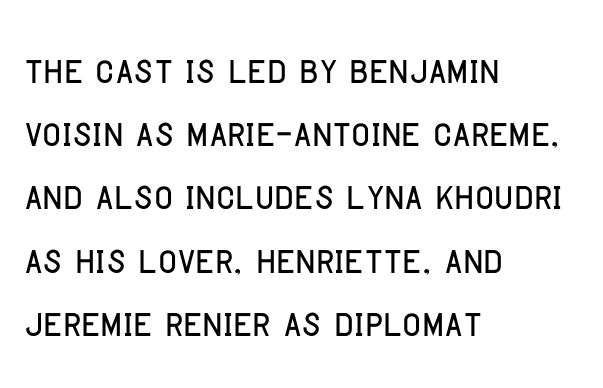
Note the varied advance widths — an 'i' is clearly narrower than an 'm'. Look at the tracking — it's just the regular setting, nothing added. Rule under the text: the space is simply empty. Each line starts at the same left margin while the right side varies.
